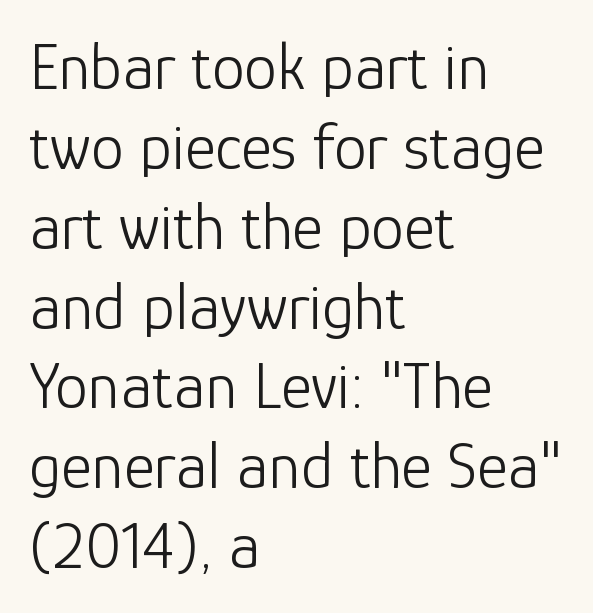
{"serif": "no", "italic": "no", "bold": "no", "weight": "light", "width": "normal", "stroke_contrast": "low", "x_height": "medium", "monospaced": "no", "underline": "no", "align": "left", "line_spacing_ratio": 1.21, "letter_spacing": "normal", "letter_spacing_em": 0.0, "glyph_px": 66}
